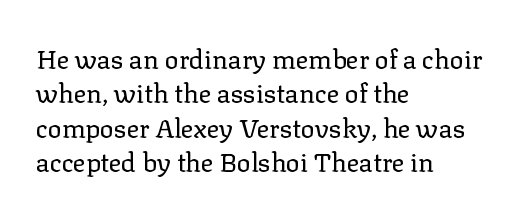
{"italic": "no", "bold": "no", "underline": "no", "align": "left", "line_spacing": "normal", "line_spacing_ratio": 1.32, "letter_spacing": "normal", "letter_spacing_em": 0.0, "glyph_px": 26}
